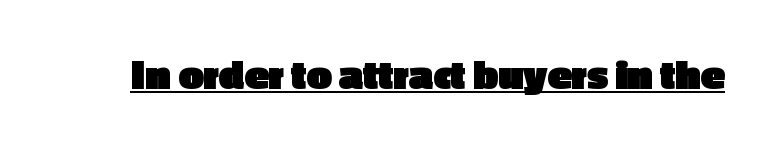
Character widths vary here, with narrow letters taking less room than wide ones. A typesetter would call this zero additional tracking. The glyphs have the mass of a bold cut. This is the regular roman posture of the typeface. Emphasis is given by a line drawn under the lettering. Font category for this specimen: sans-serif.
